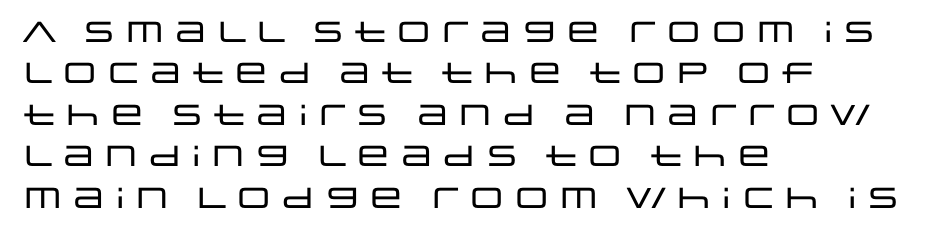
{"serif": "no", "italic": "no", "width": "wide", "stroke_contrast": "low", "x_height": "large", "monospaced": "no", "underline": "no", "align": "left", "line_spacing": "normal", "line_spacing_ratio": 1.43, "letter_spacing": "normal", "letter_spacing_em": 0.0, "glyph_px": 29}
